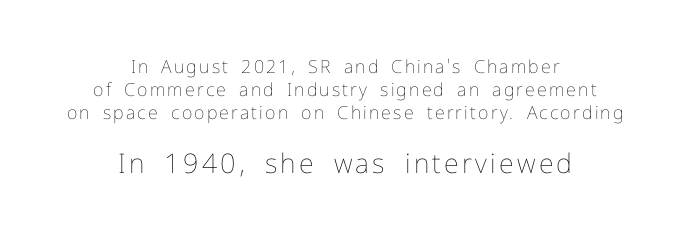
{"italic": "no", "bold": "no", "underline": "no", "align": "center", "line_spacing": "normal", "line_spacing_ratio": 1.28, "larger_block": "second", "size_ratio": 1.5, "glyph_px": 27}
